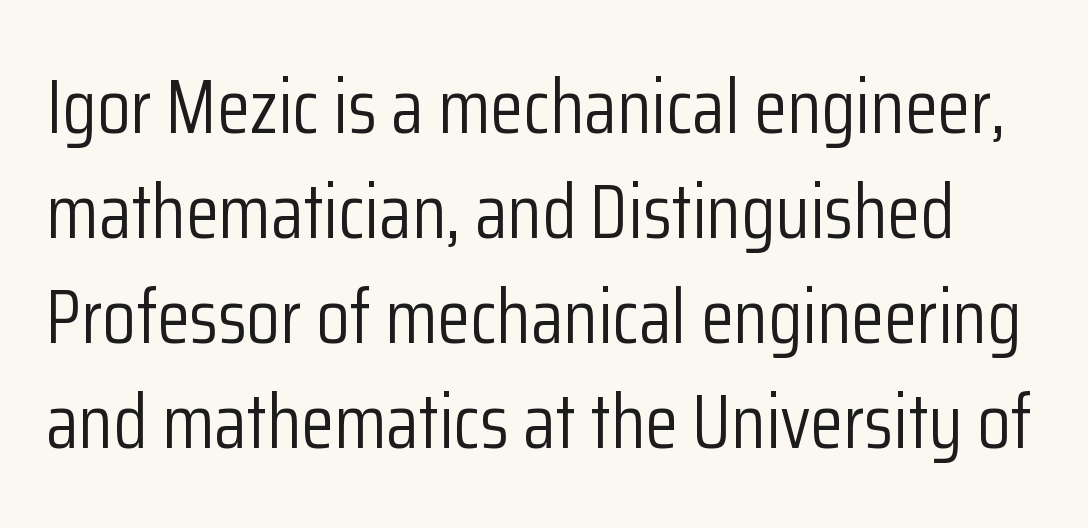
Standard letterfit; no display-style spreading of the glyphs. This sample keeps an unexceptional amount of space between lines. The area under the type is left untouched. Rendered with straight, roman letterforms. Serif or sans? Sans — the stroke terminals are bare. Bold? No — there's no thickening of the strokes.
